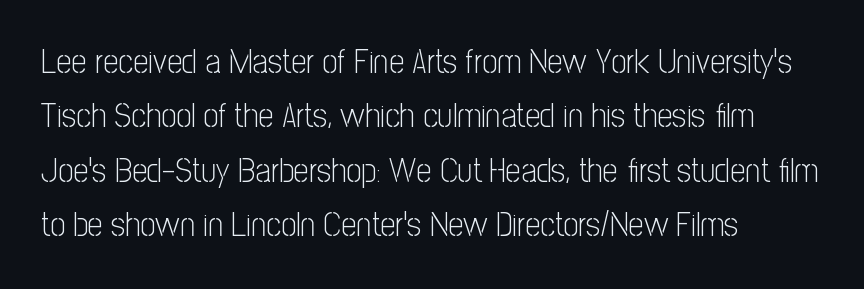
{"serif": "no", "italic": "no", "bold": "no", "weight": "light", "width": "condensed", "stroke_contrast": "low", "x_height": "medium", "monospaced": "no", "underline": "no", "align": "left", "line_spacing": "normal", "line_spacing_ratio": 1.6, "letter_spacing": "normal", "letter_spacing_em": 0.0, "glyph_px": 34}
